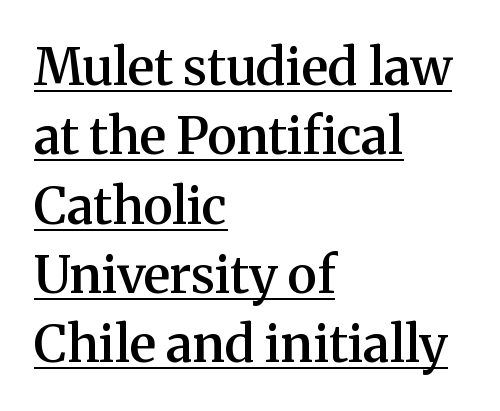
The image shows 51 px semibold serif type, upright; set left-aligned, normal line spacing (1.36x), normal letter spacing, underlined; medium stroke contrast and a medium x-height.
